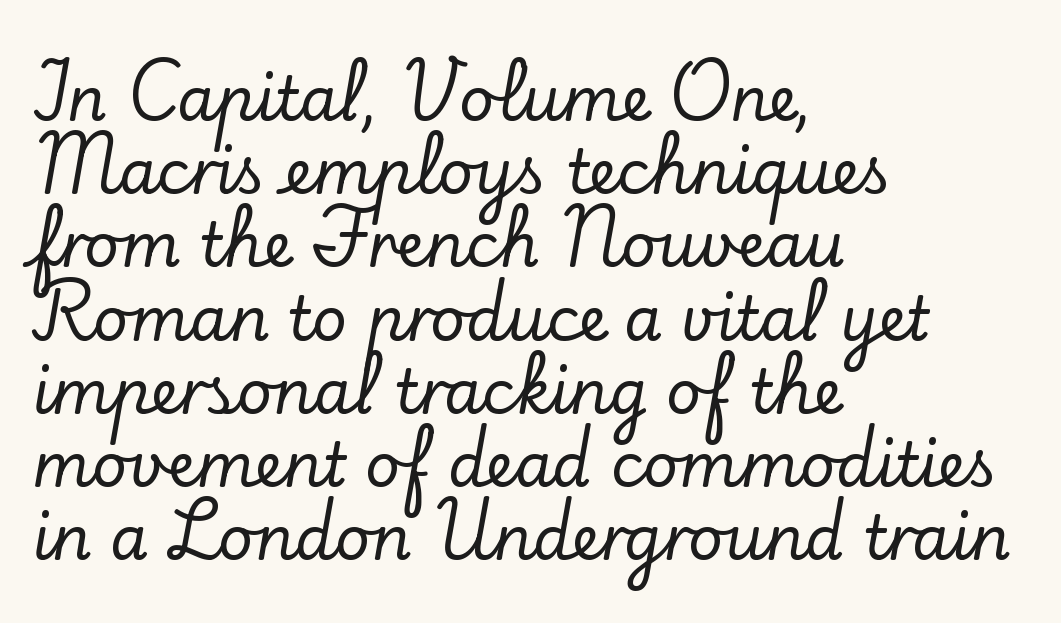
Q: Is the text italic (slanted)? A: Yes.
Q: Is the typeface a serif or a sans-serif typeface? A: Serif.
Q: Is the text underlined? A: No.
Q: How is the paragraph aligned? A: Left-aligned.
Q: Is the spacing between letters normal or unusually wide? A: Normal.
Q: Width (condensed, normal, or wide)? A: Normal.
Q: Stroke contrast? A: Low.
Q: x-height? A: Small.
Q: Monospaced? A: No.
